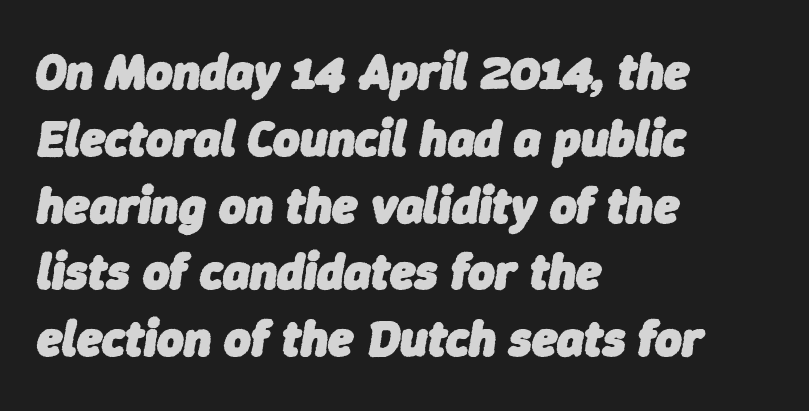
The passage shown is typed in a proportional face where columns would drift. The compositor pushed each line to the left boundary. Whoever set this chose a conventional vertical rhythm. Quick note: underline off. These lines were composed using italics. Pretty heavy lettering here — definitely bold.
